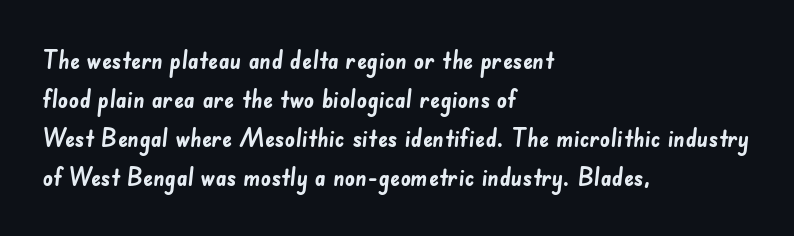
Q: Is the text bold? A: Yes.
Q: Is the text underlined? A: No.
Q: How is the paragraph aligned? A: Left-aligned.
Q: Is the spacing between letters normal or unusually wide? A: Normal.
Q: Is the spacing between lines tight, normal or loose? A: Normal.
